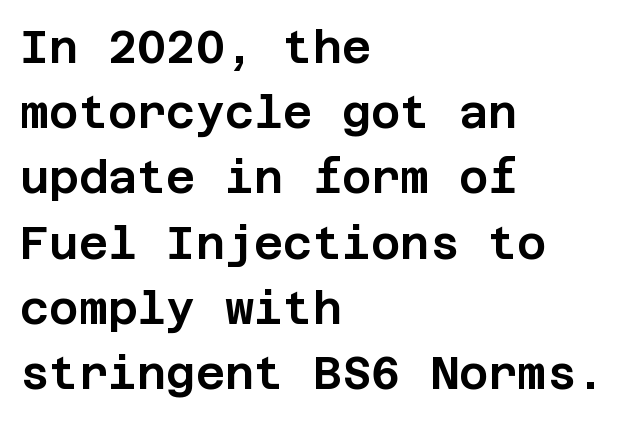
Do the letters lean? They stand straight. The gap between lines stays unmarked. The vertical gap from one line to the next is medium. The rendering keeps characters at their native spacing.
